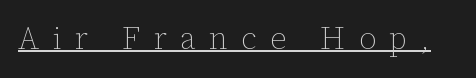
Character widths vary here, with narrow letters taking less room than wide ones. The lettering is marked with a stroke running underneath it. On a weight scale, this lands at 450 or below. The passage shown has open, widely tracked lettering throughout. Ordinary non-slanted type is in use.
